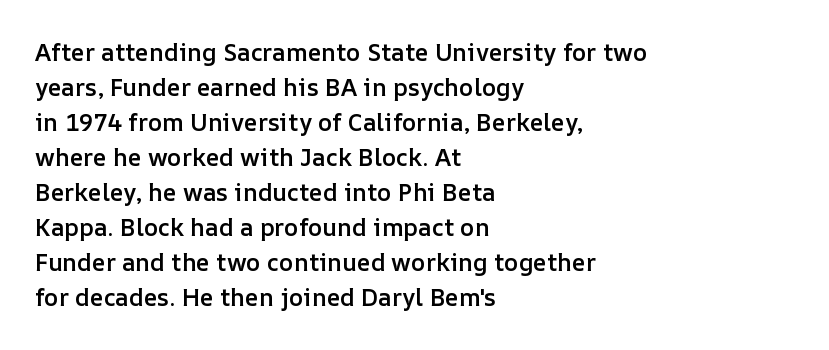
{"italic": "no", "bold": "semi", "underline": "no", "align": "left", "line_spacing": "normal", "line_spacing_ratio": 1.46, "letter_spacing": "normal", "letter_spacing_em": 0.0, "glyph_px": 24}
